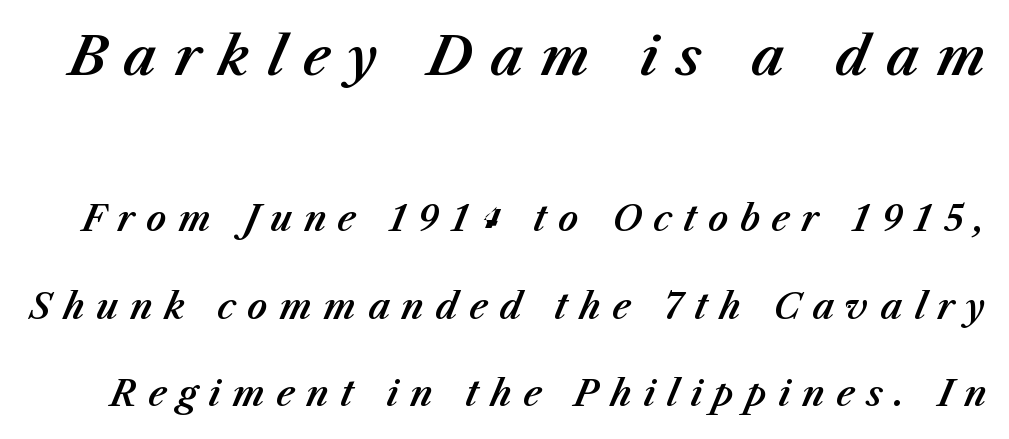
{"italic": "yes", "lean": "right", "slant_degrees": 23, "width": "normal", "stroke_contrast": "medium", "x_height": "medium", "monospaced": "no", "underline": "no", "line_spacing": "loose", "line_spacing_ratio": 2.49, "letter_spacing": "wide", "letter_spacing_em": 0.33, "larger_block": "first", "size_ratio": 1.51, "glyph_px": 53}
